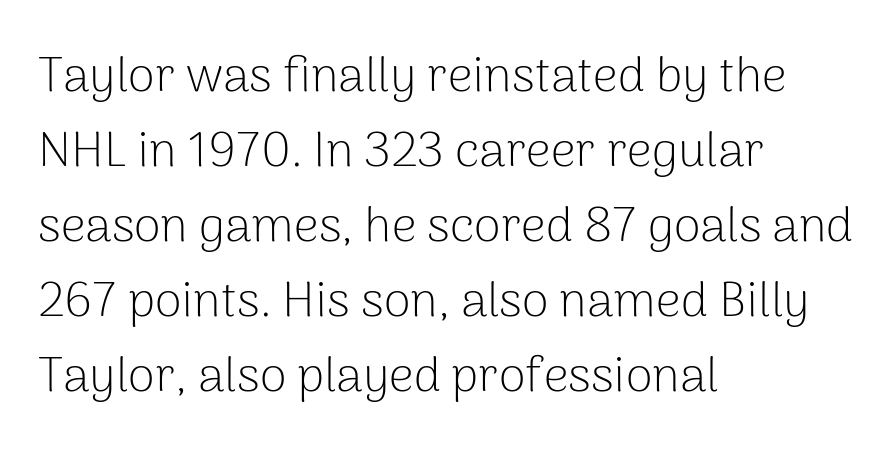
The vertical gap from one line to the next is medium. Descenders hang freely into open space. Every row of glyphs begins at an identical x-position on the left. Students, note that the glyphs here touch the page at normal intervals. Think of a printed novel: that variable character pitch is what you see here. This is the regular roman posture of the typeface.
